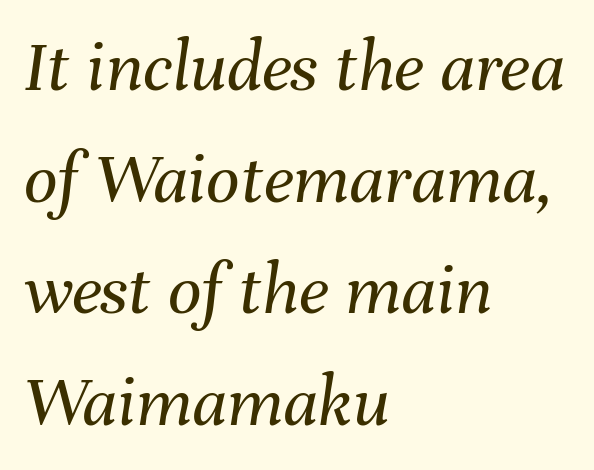
The image shows 74 px regular-weight type, italic (leaning right); set left-aligned, normal line spacing (1.51x), normal letter spacing, not underlined; medium stroke contrast and a medium x-height.
